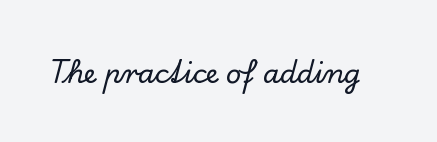
Q: Is the text italic (slanted)? A: Yes.
Q: Is the text underlined? A: No.
Q: Is the spacing between letters normal or unusually wide? A: Normal.
